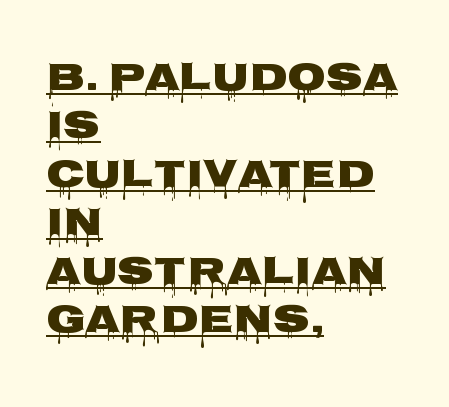
{"serif": "no", "italic": "no", "bold": "yes", "weight": "heavy", "width": "wide", "stroke_contrast": "low", "x_height": "large", "monospaced": "no", "underline": "yes", "align": "left", "line_spacing_ratio": 1.21, "letter_spacing": "normal", "letter_spacing_em": 0.0, "glyph_px": 40}
